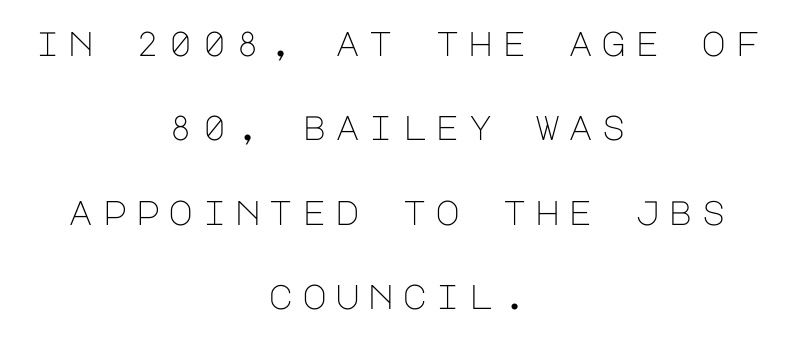
The image shows 34 px light sans-serif type, upright; set centered, loose line spacing (2.48x), unusually wide letter spacing (+0.24 em), not underlined; low stroke contrast and a large x-height.
